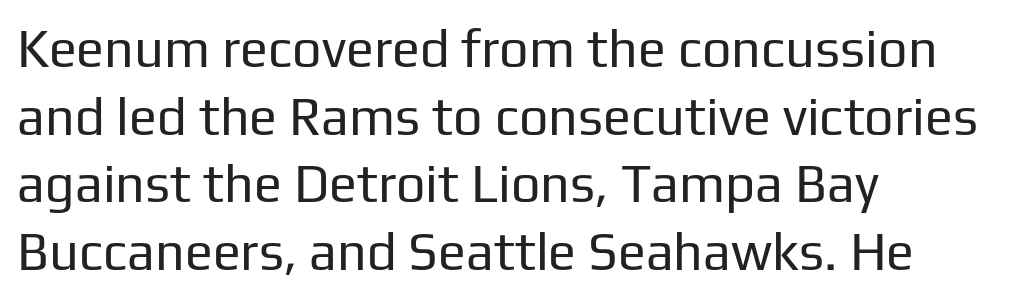
Q: Is the text bold? A: No.
Q: Is the text italic (slanted)? A: No, it is upright.
Q: Is the typeface a serif or a sans-serif typeface? A: Sans-serif.
Q: Is the text underlined? A: No.
Q: How is the paragraph aligned? A: Left-aligned.
Q: Is the spacing between letters normal or unusually wide? A: Normal.
Q: Is the spacing between lines tight, normal or loose? A: Normal.
Q: Width (condensed, normal, or wide)? A: Normal.
Q: Stroke contrast? A: Low.
Q: x-height? A: Medium.
Q: Monospaced? A: No.
